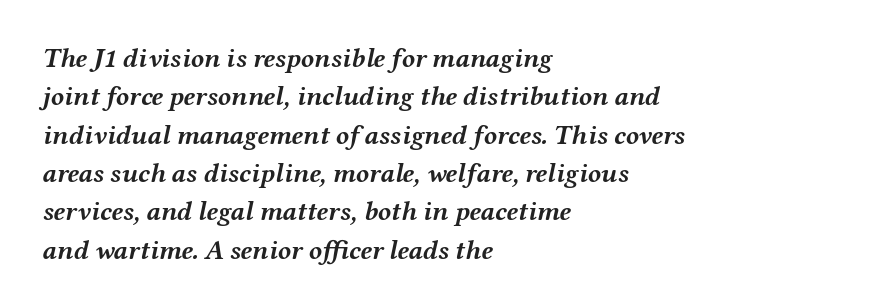
{"italic": "yes", "lean": "right", "slant_degrees": 12, "bold": "yes", "underline": "no", "align": "left", "line_spacing": "normal", "line_spacing_ratio": 1.42, "letter_spacing": "normal", "letter_spacing_em": 0.0, "glyph_px": 27}
